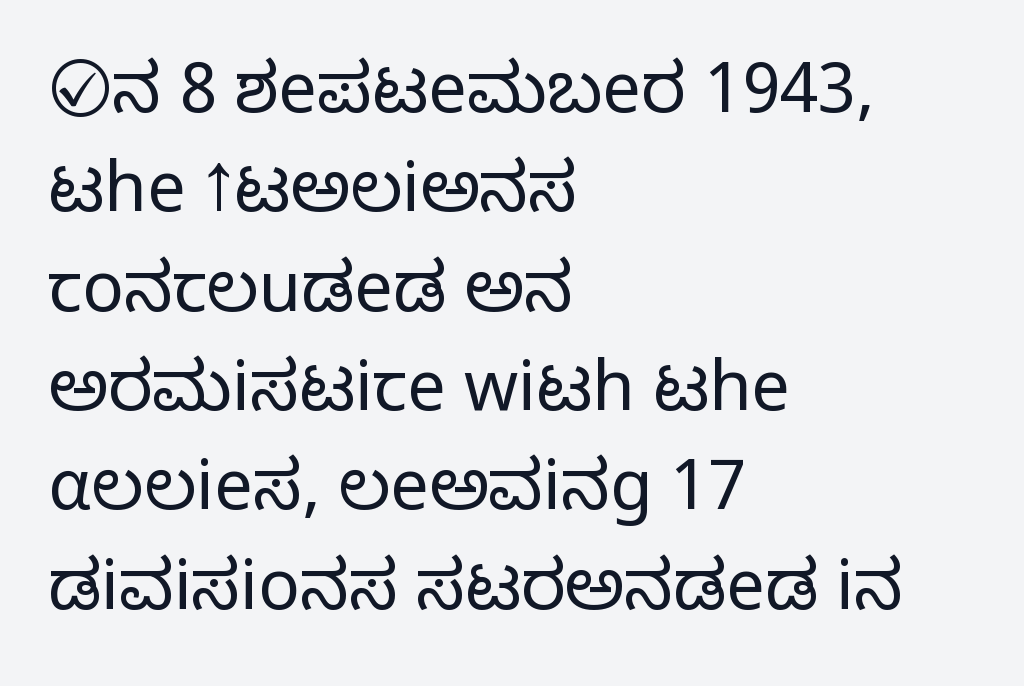
Q: Is the text bold? A: No.
Q: Is the text italic (slanted)? A: No, it is upright.
Q: Is the typeface a serif or a sans-serif typeface? A: Sans-serif.
Q: Is the text underlined? A: No.
Q: How is the paragraph aligned? A: Left-aligned.
Q: Is the spacing between letters normal or unusually wide? A: Normal.
Q: Is the spacing between lines tight, normal or loose? A: Normal.
Q: Width (condensed, normal, or wide)? A: Normal.
Q: Stroke contrast? A: Low.
Q: x-height? A: Medium.
Q: Monospaced? A: No.
